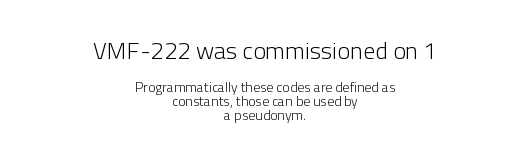
Q: Is the text bold? A: No.
Q: Is the text italic (slanted)? A: No, it is upright.
Q: Is the text underlined? A: No.
Q: How is the paragraph aligned? A: Centered.
Q: Is the spacing between letters normal or unusually wide? A: Normal.
Q: Is the spacing between lines tight, normal or loose? A: Tight.
Q: Which block of text is set in a larger size, the first (top) or the second (bottom)? A: The first (top) one.
